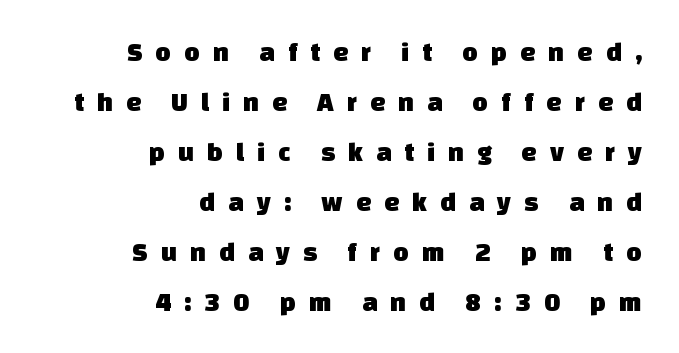
Notice how the passage keeps a crisp vertical edge on the right only. Is the letter spacing exaggerated? Yes — the characters are pushed far apart. Beneath every word, the page is bare.
